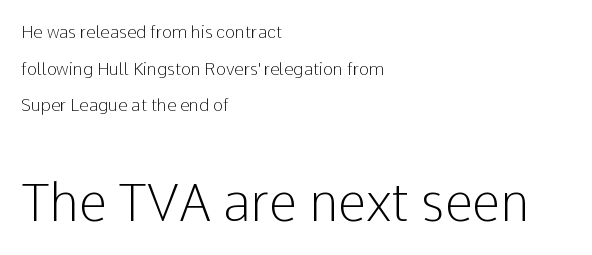
{"serif": "no", "italic": "no", "bold": "no", "weight": "light", "width": "normal", "stroke_contrast": "low", "x_height": "medium", "monospaced": "no", "underline": "no", "align": "left", "line_spacing": "loose", "line_spacing_ratio": 2.16, "letter_spacing": "normal", "letter_spacing_em": 0.0, "larger_block": "second", "size_ratio": 3.0, "glyph_px": 51}
